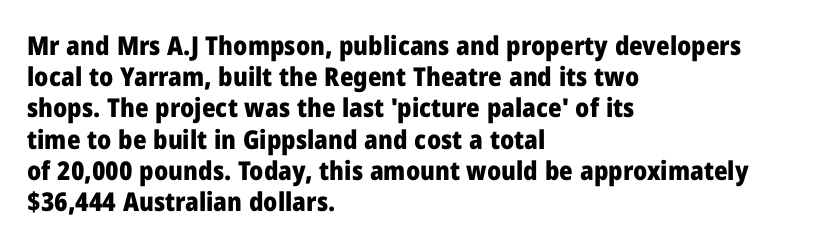
Q: Is the text bold? A: Yes.
Q: Is the text italic (slanted)? A: No, it is upright.
Q: Is the text underlined? A: No.
Q: How is the paragraph aligned? A: Left-aligned.
Q: Is the spacing between letters normal or unusually wide? A: Normal.
